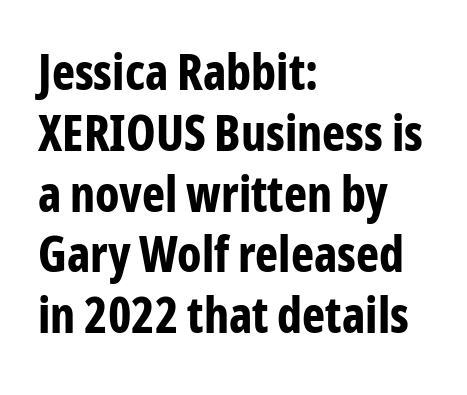
Q: Is the text bold? A: Yes.
Q: Is the text italic (slanted)? A: No, it is upright.
Q: Is the typeface a serif or a sans-serif typeface? A: Sans-serif.
Q: Is the text underlined? A: No.
Q: How is the paragraph aligned? A: Left-aligned.
Q: Is the spacing between letters normal or unusually wide? A: Normal.
Q: Width (condensed, normal, or wide)? A: Condensed.
Q: Stroke contrast? A: Low.
Q: x-height? A: Medium.
Q: Monospaced? A: No.
